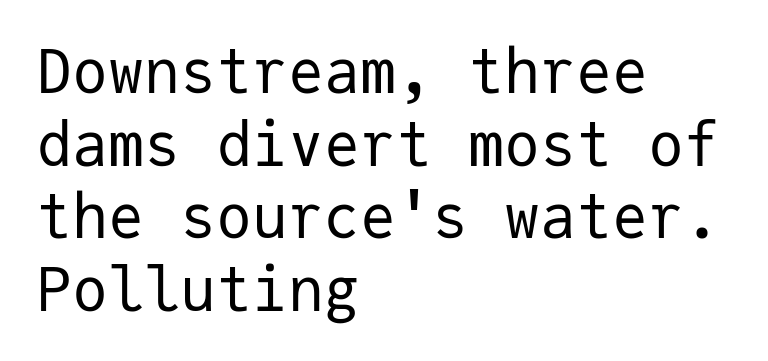
Q: Is the text bold? A: No.
Q: Is the text italic (slanted)? A: No, it is upright.
Q: Is the typeface a serif or a sans-serif typeface? A: Sans-serif.
Q: Is the text underlined? A: No.
Q: How is the paragraph aligned? A: Left-aligned.
Q: Is the spacing between letters normal or unusually wide? A: Normal.
Q: Width (condensed, normal, or wide)? A: Normal.
Q: Stroke contrast? A: Low.
Q: x-height? A: Medium.
Q: Monospaced? A: Yes.
